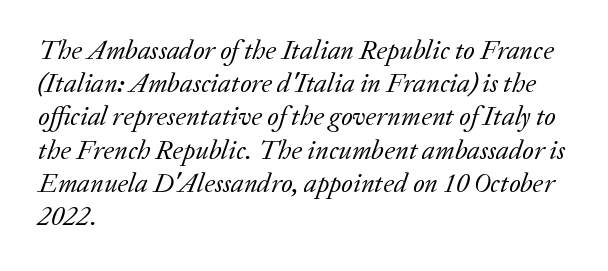
Q: Is the text bold? A: No.
Q: Is the text italic (slanted)? A: Yes, it leans right by about 20 degrees.
Q: Is the text underlined? A: No.
Q: How is the paragraph aligned? A: Left-aligned.
Q: Is the spacing between letters normal or unusually wide? A: Normal.
